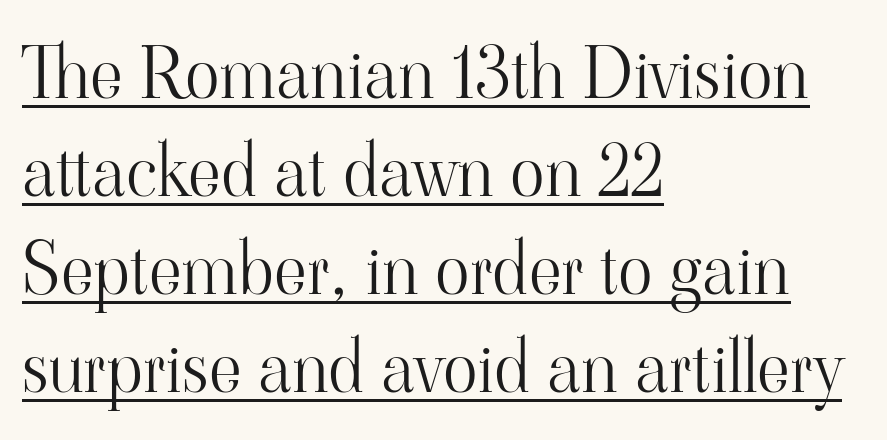
The image shows 72 px light serif type, upright; set left-aligned, normal line spacing (1.36x), normal letter spacing, underlined; high stroke contrast and a small x-height.
